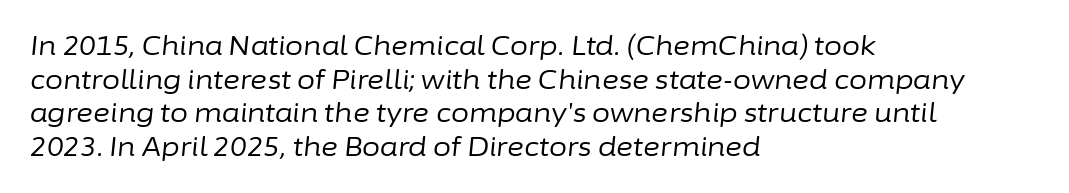
The gaps between neighbouring characters are ordinary and unremarkable. Normally led — the rows are evenly, conventionally spaced. The passage is arranged the way most books set body copy — flush left. Decoration check: the copy has no underline.
